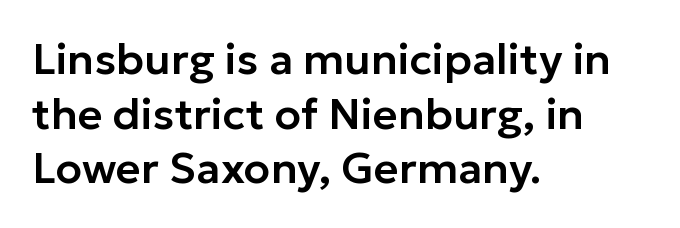
The image shows 43 px sans-serif type, upright; set left-aligned, normal line spacing (1.27x), normal letter spacing, not underlined; low stroke contrast and a medium x-height.
